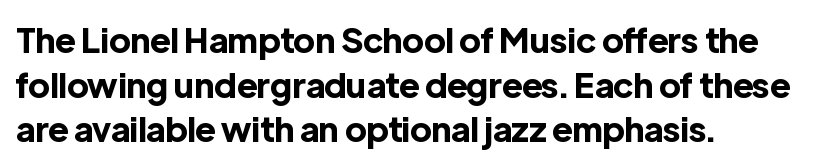
The strokes are fattened all the way to bold. Type without underlining. The letters advance in unequal steps, a hallmark of proportional type. This sample uses plain, unmodified letter spacing. A normal amount of white space separates one row of letters from the next.
